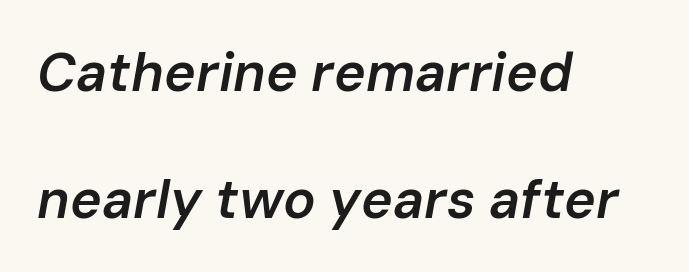
Q: Is the text bold? A: Semi-bold.
Q: Is the text italic (slanted)? A: Yes, it leans right by about 10 degrees.
Q: Is the text underlined? A: No.
Q: How is the paragraph aligned? A: Left-aligned.
Q: Is the spacing between letters normal or unusually wide? A: Normal.
Q: Is the spacing between lines tight, normal or loose? A: Loose.
Q: Width (condensed, normal, or wide)? A: Normal.
Q: Stroke contrast? A: Low.
Q: x-height? A: Medium.
Q: Monospaced? A: No.
